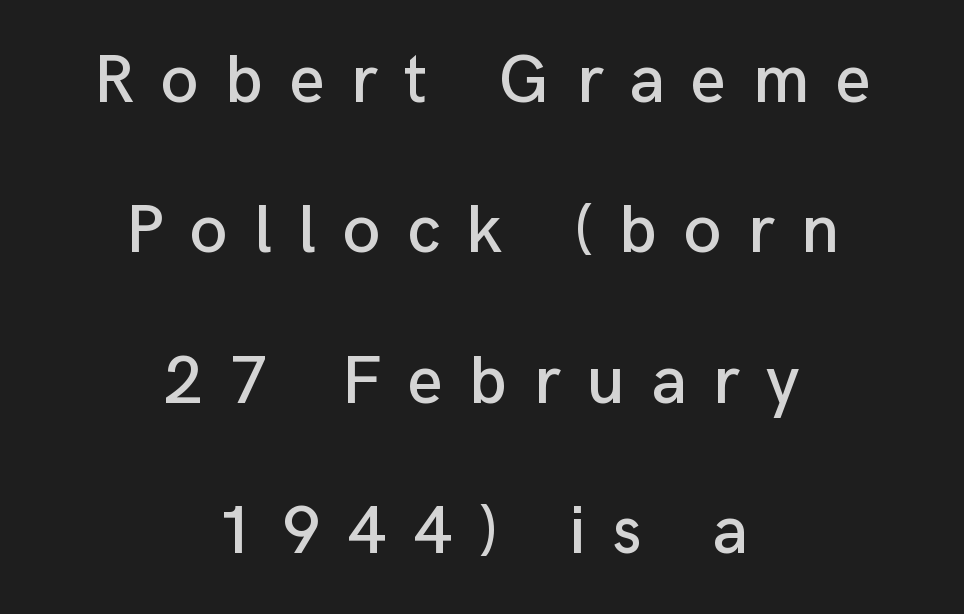
{"serif": "no", "italic": "no", "width": "normal", "stroke_contrast": "low", "x_height": "medium", "monospaced": "no", "underline": "no", "align": "center", "line_spacing": "loose", "line_spacing_ratio": 2.21, "letter_spacing": "wide", "letter_spacing_em": 0.39, "glyph_px": 68}
